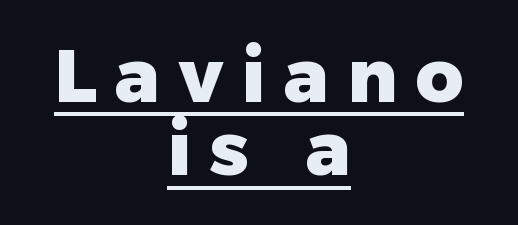
The image shows 74 px heavy sans-serif type, upright; set centered, tight line spacing (0.99x), unusually wide letter spacing (+0.25 em), underlined; low stroke contrast and a medium x-height.
